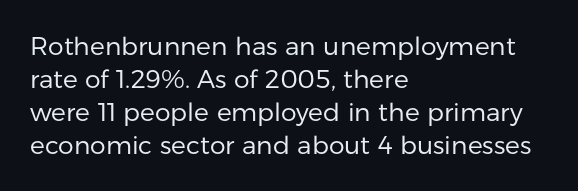
The setting favours the left margin, as ordinary paragraphs usually do. The letters stand upright; this is a roman face. Does the leading feel generous? No, just average. The passage shown has conventional tracking throughout. Each stroke keeps to a modest, everyday thickness or less.
